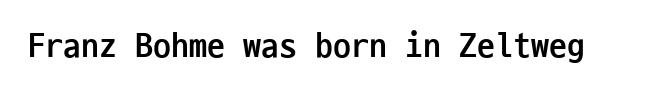
Q: Is the text bold? A: Yes.
Q: Is the text italic (slanted)? A: No, it is upright.
Q: Is the typeface a serif or a sans-serif typeface? A: Sans-serif.
Q: Is the text underlined? A: No.
Q: Is the spacing between letters normal or unusually wide? A: Normal.
Q: Width (condensed, normal, or wide)? A: Condensed.
Q: Stroke contrast? A: Low.
Q: x-height? A: Medium.
Q: Monospaced? A: Yes.
